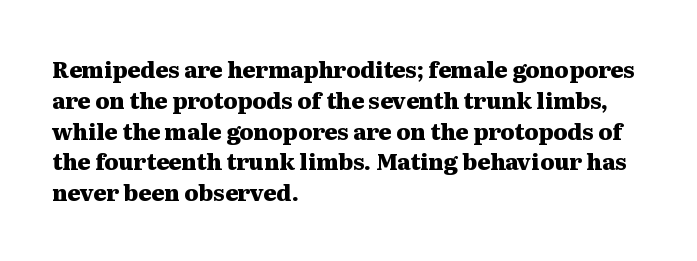
Q: Is the text bold? A: Yes.
Q: Is the text italic (slanted)? A: No, it is upright.
Q: Is the text underlined? A: No.
Q: How is the paragraph aligned? A: Left-aligned.
Q: Is the spacing between letters normal or unusually wide? A: Normal.
Q: Is the spacing between lines tight, normal or loose? A: Normal.
